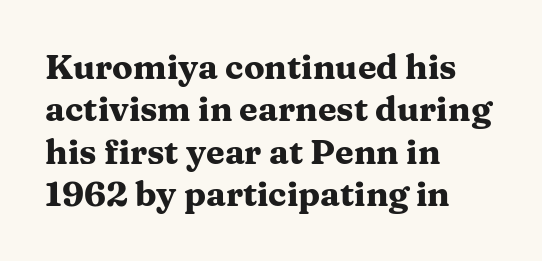
Where is the straight margin? On the left. The font's upright variant was chosen for this text. The sample has been set heavy, in full bold. Tracking value appears to be zero — textbook default spacing. Just letters on the line, the space beneath them empty. The glyphs in this specimen are seriffed.
